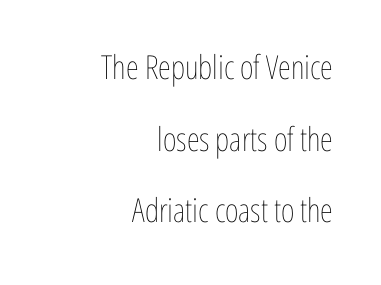
Reading down the column, the eye jumps a long way to each next line. Observe the ordinary spacing: letters are neighbours, not strangers. Proportional: the letters do not fall into vertical columns. Teacher's note: observe the even right margin — that is flush-right alignment. The typeface has the unassuming heft of standard copy or less. A clean baseline with only descenders dipping below it.
